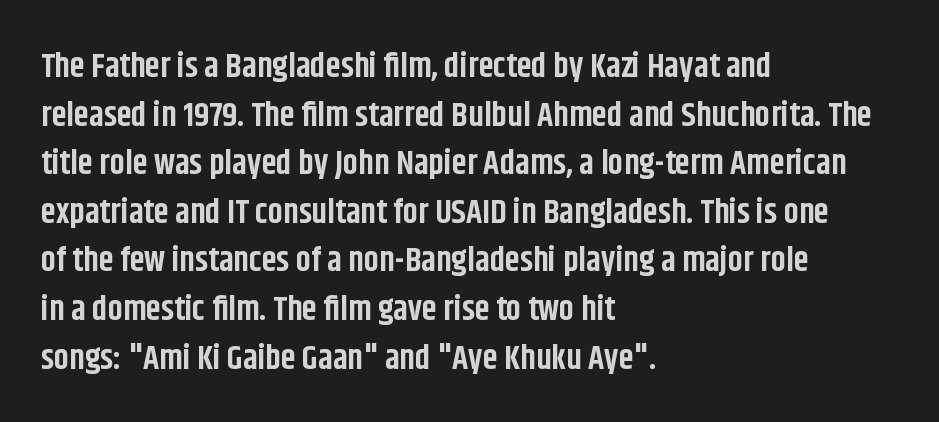
The image shows 34 px bold, condensed sans-serif type, upright; set left-aligned, normal line spacing (1.43x), normal letter spacing, not underlined; low stroke contrast and a large x-height.
